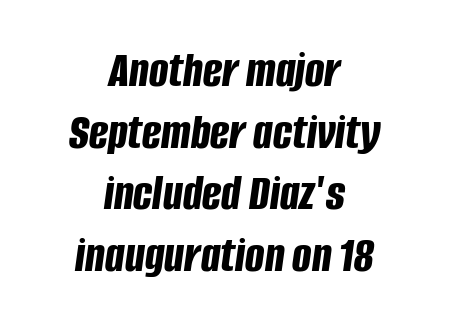
Q: Is the text bold? A: Yes.
Q: Is the text italic (slanted)? A: Yes, it leans right by about 8 degrees.
Q: Is the text underlined? A: No.
Q: How is the paragraph aligned? A: Centered.
Q: Is the spacing between letters normal or unusually wide? A: Normal.
Q: Width (condensed, normal, or wide)? A: Condensed.
Q: Stroke contrast? A: Low.
Q: x-height? A: Large.
Q: Monospaced? A: No.
